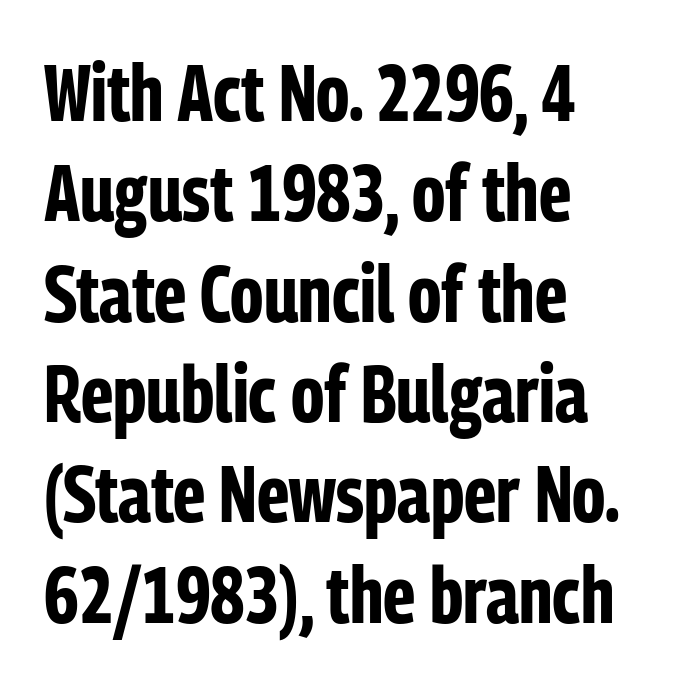
Q: Is the text bold? A: Yes.
Q: Is the text italic (slanted)? A: No, it is upright.
Q: Is the typeface a serif or a sans-serif typeface? A: Sans-serif.
Q: Is the text underlined? A: No.
Q: How is the paragraph aligned? A: Left-aligned.
Q: Is the spacing between letters normal or unusually wide? A: Normal.
Q: Is the spacing between lines tight, normal or loose? A: Normal.
Q: Width (condensed, normal, or wide)? A: Condensed.
Q: Stroke contrast? A: Low.
Q: x-height? A: Medium.
Q: Monospaced? A: No.
